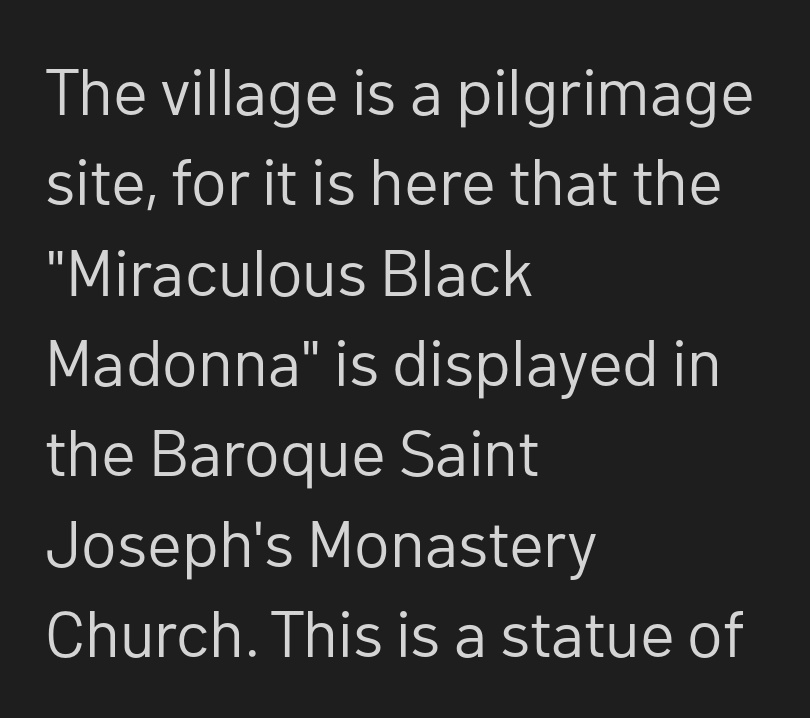
Is the type heavy? It reads as light-to-regular instead. The face used here is proportionally spaced, like ordinary book or web type. Posture: vertical. No feet cap the strokes, marking this as sans-serif type. The line texture is even and compact thanks to regular tracking. Nobody drew a line under any word here.
